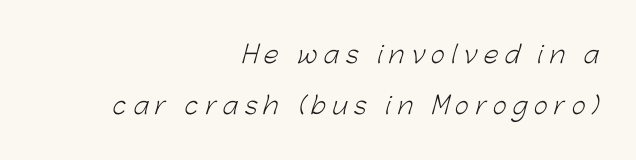
Letters rest on an invisible, unmarked baseline. Every row of glyphs terminates at an identical x-position on the right. Each new line begins a long way beneath the previous one. Look at the tracking — it's clearly loosened, letters drifting apart. Bold? No — there's no thickening of the strokes.
